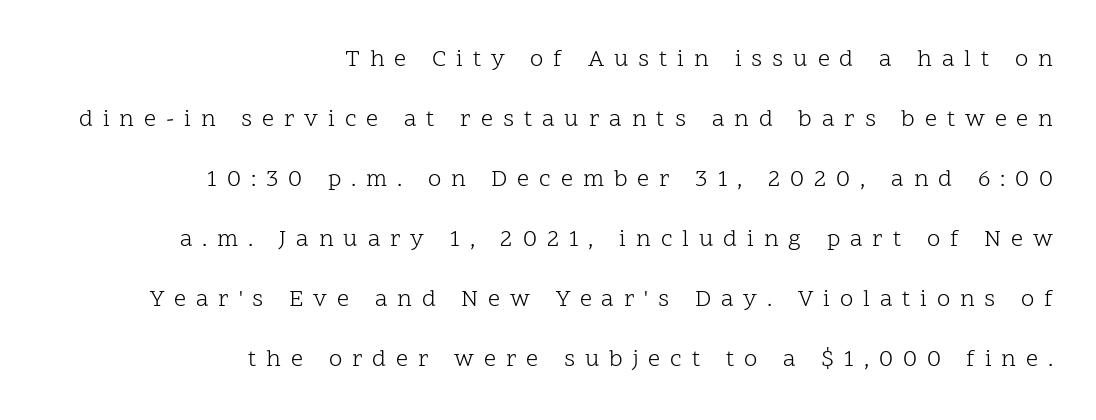
Q: Is the text bold? A: No.
Q: Is the text italic (slanted)? A: No, it is upright.
Q: Is the text underlined? A: No.
Q: How is the paragraph aligned? A: Right-aligned.
Q: Is the spacing between letters normal or unusually wide? A: Unusually wide.
Q: Is the spacing between lines tight, normal or loose? A: Loose.
